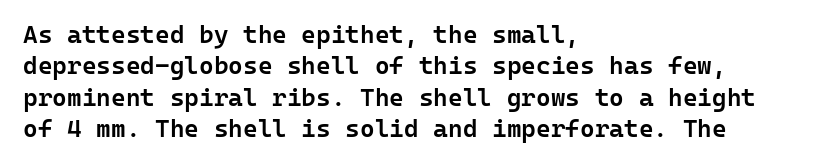
The image shows 25 px text type, upright; set left-aligned, normal line spacing (1.26x), normal letter spacing, not underlined.
